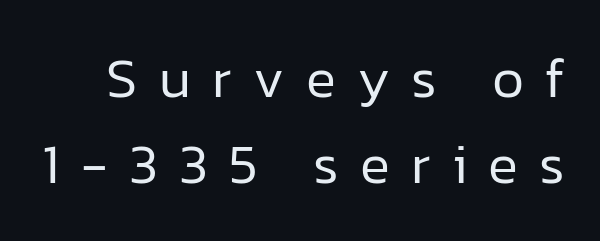
Q: Is the text bold? A: No.
Q: Is the text italic (slanted)? A: No, it is upright.
Q: Is the typeface a serif or a sans-serif typeface? A: Sans-serif.
Q: Is the text underlined? A: No.
Q: Is the spacing between letters normal or unusually wide? A: Unusually wide.
Q: Is the spacing between lines tight, normal or loose? A: Normal.
Q: Width (condensed, normal, or wide)? A: Normal.
Q: Stroke contrast? A: Low.
Q: x-height? A: Medium.
Q: Monospaced? A: No.
